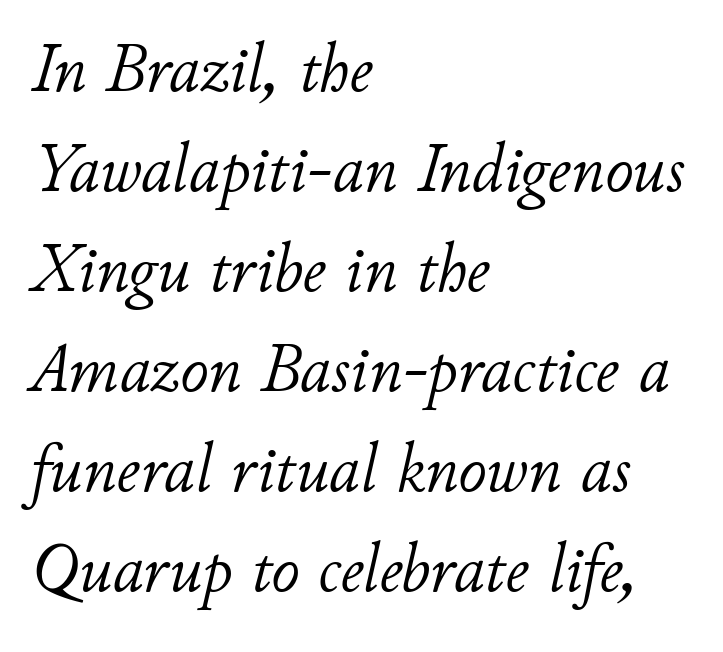
Caption: face not bold, strokes unweighted. Each new line begins a customary step beneath the previous one. Do the characters align in a grid? No, the font is proportional. Notice how the passage keeps a crisp vertical edge on the left only.
